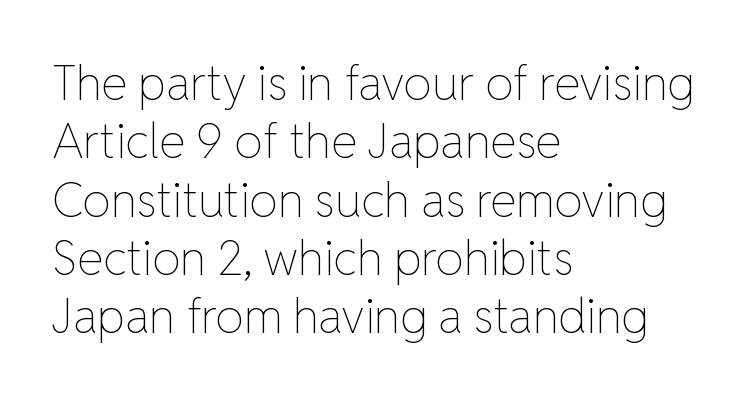
Q: Is the text bold? A: No.
Q: Is the text italic (slanted)? A: No, it is upright.
Q: Is the text underlined? A: No.
Q: How is the paragraph aligned? A: Left-aligned.
Q: Is the spacing between letters normal or unusually wide? A: Normal.
Q: Width (condensed, normal, or wide)? A: Normal.
Q: Stroke contrast? A: Low.
Q: x-height? A: Medium.
Q: Monospaced? A: No.
